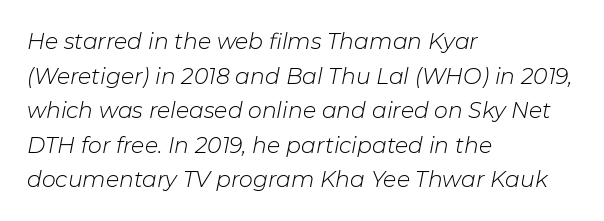
{"italic": "yes", "lean": "right", "slant_degrees": 11, "bold": "no", "underline": "no", "align": "left", "line_spacing": "normal", "line_spacing_ratio": 1.57, "letter_spacing": "normal", "letter_spacing_em": 0.0, "glyph_px": 22}
